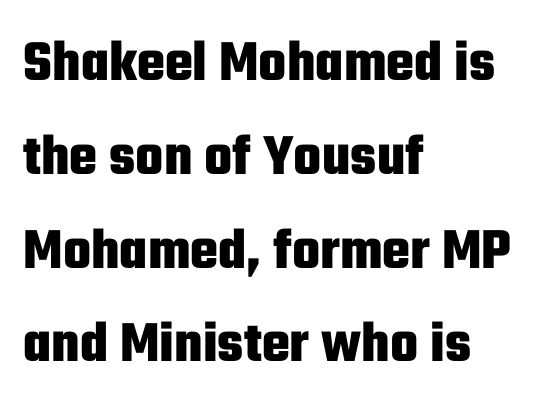
Q: Is the text bold? A: Yes.
Q: Is the text italic (slanted)? A: No, it is upright.
Q: Is the typeface a serif or a sans-serif typeface? A: Sans-serif.
Q: Is the text underlined? A: No.
Q: How is the paragraph aligned? A: Left-aligned.
Q: Is the spacing between letters normal or unusually wide? A: Normal.
Q: Is the spacing between lines tight, normal or loose? A: Normal.
Q: Width (condensed, normal, or wide)? A: Condensed.
Q: Stroke contrast? A: Low.
Q: x-height? A: Medium.
Q: Monospaced? A: No.
